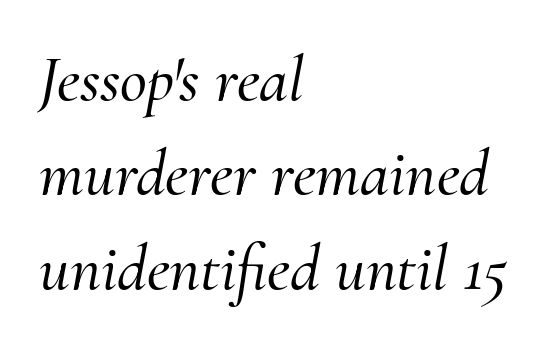
{"serif": "yes", "italic": "yes", "lean": "right", "slant_degrees": 10, "width": "normal", "stroke_contrast": "medium", "x_height": "small", "monospaced": "no", "underline": "no", "align": "left", "line_spacing": "normal", "line_spacing_ratio": 1.43, "letter_spacing": "normal", "letter_spacing_em": 0.0, "glyph_px": 66}
